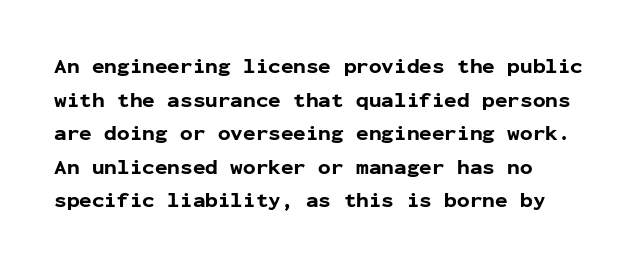
The image shows 21 px bold type, upright; set left-aligned, normal line spacing (1.6x), normal letter spacing, not underlined.
